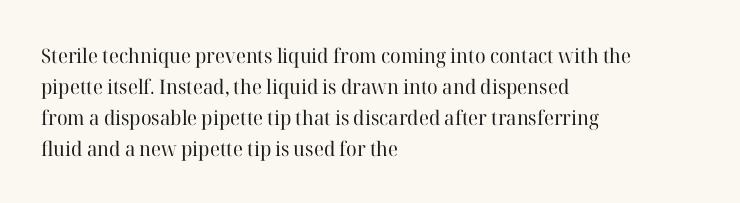
The face looks like a standard text weight, possibly lighter. The type is set solid horizontally, with unmodified tracking. The lettering stays uniformly vertical, giving the passage a roman look. Leading: standard. Casual observation: everything's shoved over to the left.
